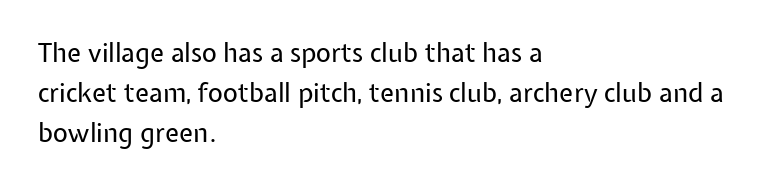
{"italic": "no", "bold": "no", "underline": "no", "align": "left", "line_spacing": "normal", "line_spacing_ratio": 1.53, "letter_spacing": "normal", "letter_spacing_em": 0.0, "glyph_px": 26}
